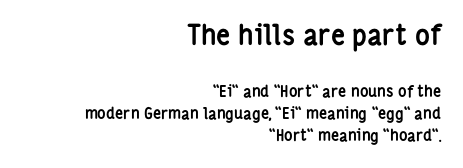
This is the regular roman posture of the typeface. The face used here is proportionally spaced, like ordinary book or web type. Is there much room between lines? A standard amount, neither cramped nor airy. The specimen omits any rule beneath the text block's lines.
